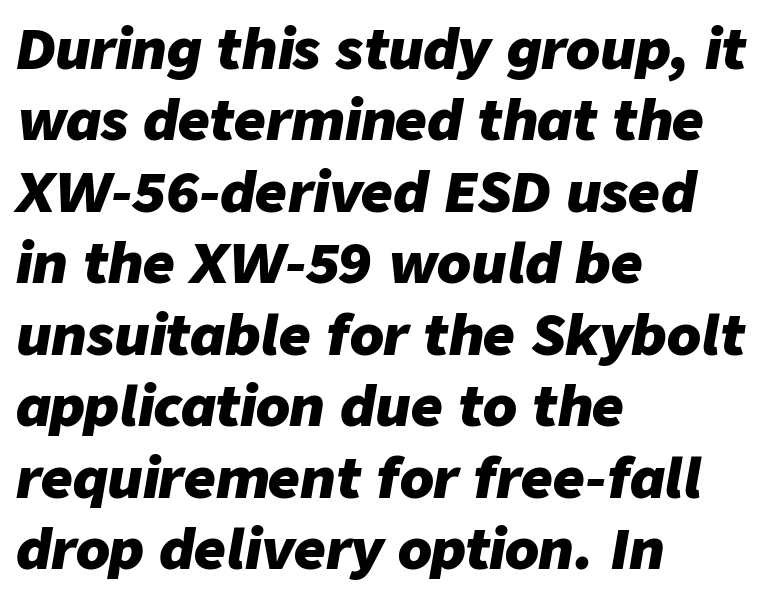
Q: Is the text bold? A: Yes.
Q: Is the text italic (slanted)? A: Yes, it leans right by about 9 degrees.
Q: Is the text underlined? A: No.
Q: How is the paragraph aligned? A: Left-aligned.
Q: Is the spacing between letters normal or unusually wide? A: Normal.
Q: Is the spacing between lines tight, normal or loose? A: Normal.
Q: Width (condensed, normal, or wide)? A: Normal.
Q: Stroke contrast? A: Low.
Q: x-height? A: Medium.
Q: Monospaced? A: No.
